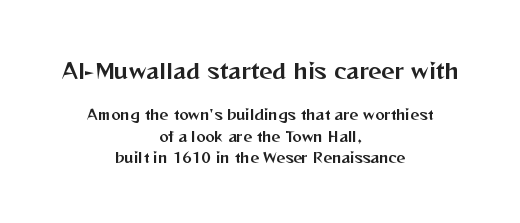
Q: Is the text italic (slanted)? A: No, it is upright.
Q: Is the text underlined? A: No.
Q: How is the paragraph aligned? A: Centered.
Q: Is the spacing between letters normal or unusually wide? A: Normal.
Q: Is the spacing between lines tight, normal or loose? A: Normal.
Q: Which block of text is set in a larger size, the first (top) or the second (bottom)? A: The first (top) one.
